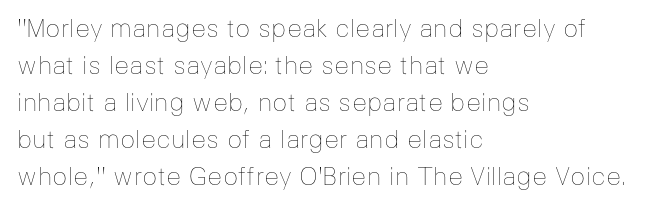
A typesetter would call this leading conventional body-copy spacing. Descender tails drop into unmarked territory. Visually the block forms a straight wall on the left and a jagged coastline on the right. Do the letters lean? They stand straight.
